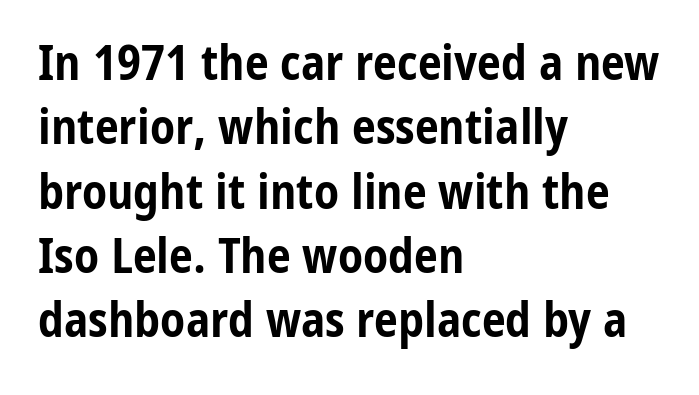
The image shows 48 px bold, condensed sans-serif type, upright; set left-aligned, normal line spacing (1.34x), normal letter spacing, not underlined; low stroke contrast and a medium x-height.
